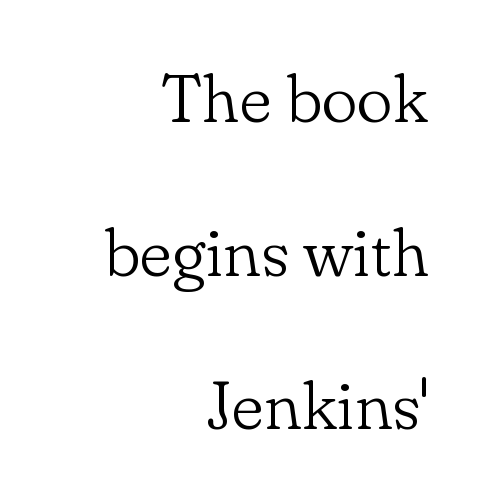
Think standard paragraph weight, or any step lighter than that. The type family on display is of the serif kind. The lines are spread far apart with generous leading. The specimen reads as upright at a glance.
